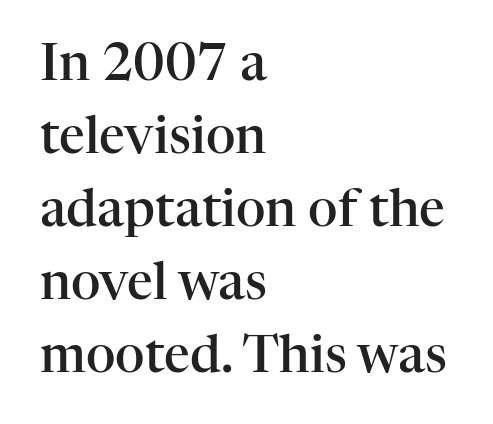
{"serif": "yes", "italic": "no", "bold": "semi", "weight": "semibold", "width": "normal", "stroke_contrast": "high", "x_height": "medium", "monospaced": "no", "underline": "no", "align": "left", "line_spacing": "normal", "line_spacing_ratio": 1.43, "letter_spacing": "normal", "letter_spacing_em": 0.0, "glyph_px": 51}
